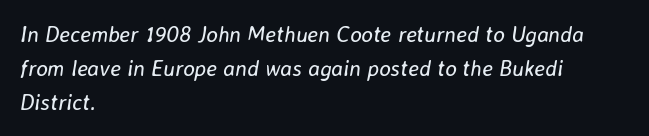
Q: Is the text bold? A: No.
Q: Is the text italic (slanted)? A: Yes, it leans right by about 8 degrees.
Q: Is the text underlined? A: No.
Q: How is the paragraph aligned? A: Left-aligned.
Q: Is the spacing between letters normal or unusually wide? A: Normal.
Q: Is the spacing between lines tight, normal or loose? A: Normal.
